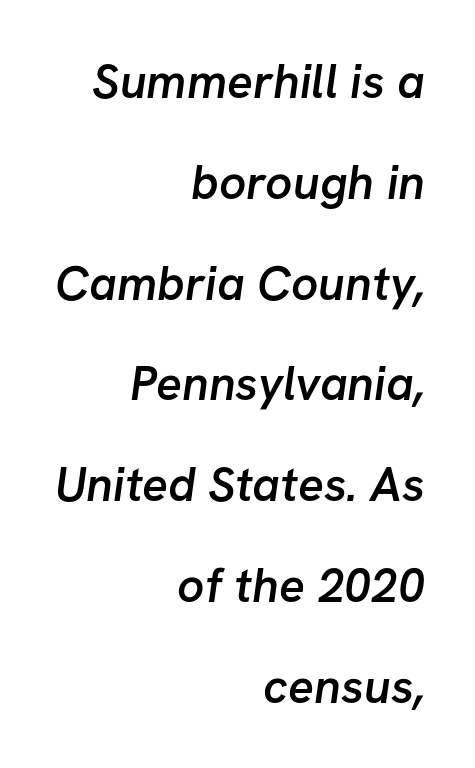
A clean baseline with only descenders dipping below it. Horizontal bands of white between lines are thick stripes. Regarding serifs, this sample does without them. The passage shown is typed in a proportional face where columns would drift. The characters look somewhat weighty, a semibold short of true bold. The rag falls on the left side of this text block.
